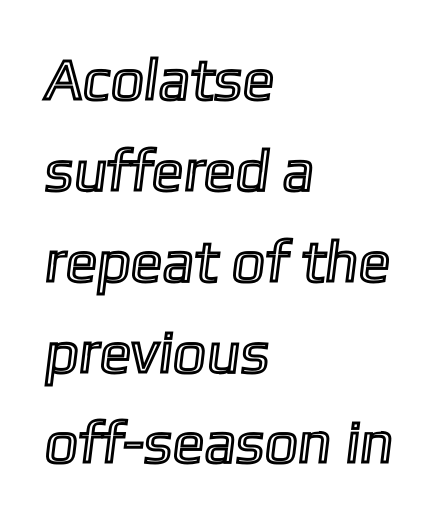
The setting favours the left margin, as ordinary paragraphs usually do. Proportional: the letters do not fall into vertical columns. What stands out about the letter spacing? Nothing — it is the standard amount. The specimen omits any rule beneath the text block's lines. Quick note: interline space is typical.
